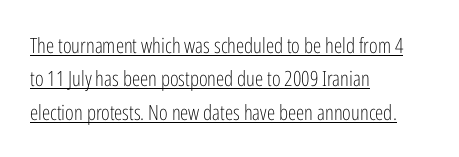
{"italic": "no", "bold": "no", "underline": "yes", "align": "left", "line_spacing": "normal", "line_spacing_ratio": 1.59, "letter_spacing": "normal", "letter_spacing_em": 0.0, "glyph_px": 21}
